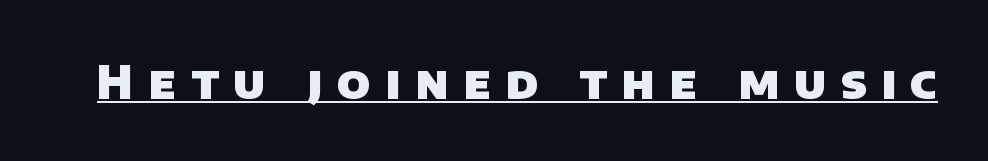
The image shows 46 px heavy sans-serif type; set unusually wide letter spacing (+0.32 em), underlined; low stroke contrast and a large x-height.
